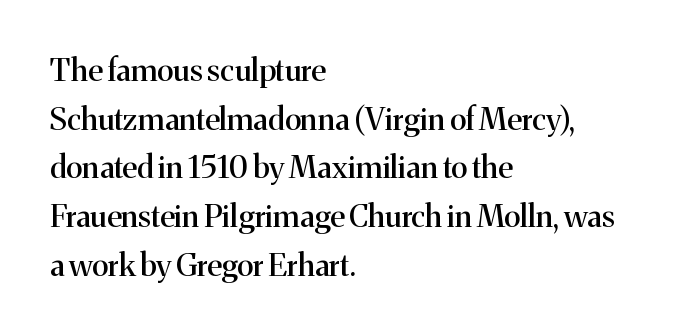
{"serif": "yes", "italic": "no", "width": "normal", "stroke_contrast": "medium", "x_height": "medium", "monospaced": "no", "underline": "no", "align": "left", "line_spacing": "normal", "line_spacing_ratio": 1.57, "letter_spacing": "normal", "letter_spacing_em": 0.0, "glyph_px": 31}
